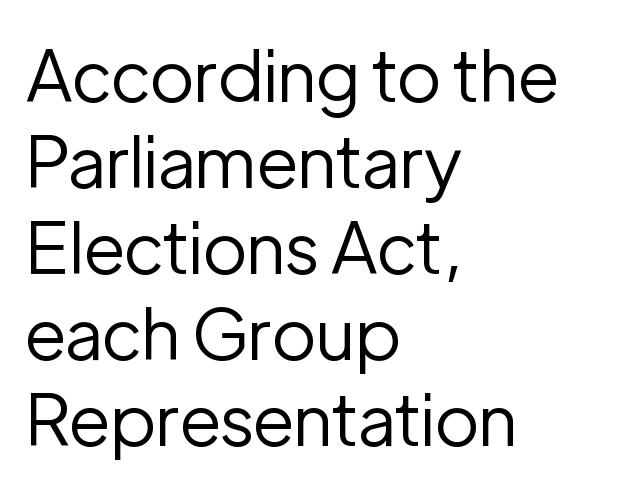
Q: Is the text bold? A: No.
Q: Is the text italic (slanted)? A: No, it is upright.
Q: Is the typeface a serif or a sans-serif typeface? A: Sans-serif.
Q: Is the text underlined? A: No.
Q: How is the paragraph aligned? A: Left-aligned.
Q: Is the spacing between letters normal or unusually wide? A: Normal.
Q: Width (condensed, normal, or wide)? A: Normal.
Q: Stroke contrast? A: Low.
Q: x-height? A: Medium.
Q: Monospaced? A: No.
